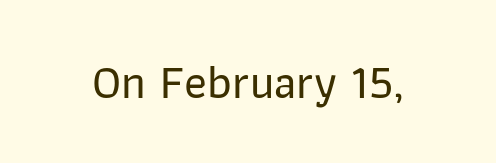
{"serif": "no", "italic": "no", "width": "normal", "stroke_contrast": "low", "x_height": "medium", "monospaced": "no", "underline": "no", "letter_spacing": "normal", "letter_spacing_em": 0.0, "glyph_px": 47}
